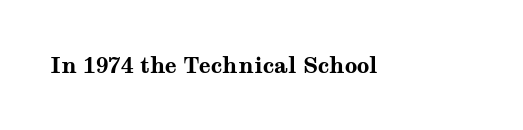
Short note: letters normally spaced. Words float on clear page, feet unadorned. The letters stand upright; this is a roman face. Heavy, bold letterforms.
